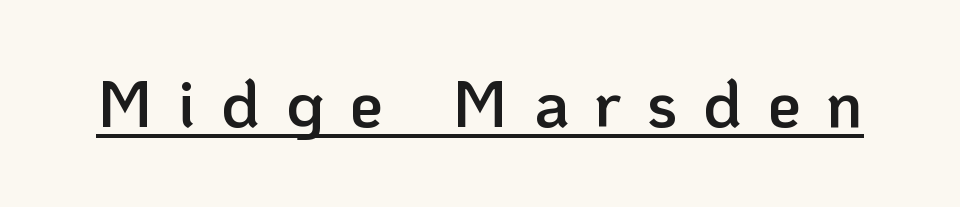
Q: Is the text bold? A: Semi-bold.
Q: Is the text italic (slanted)? A: No, it is upright.
Q: Is the typeface a serif or a sans-serif typeface? A: Sans-serif.
Q: Is the text underlined? A: Yes.
Q: Is the spacing between letters normal or unusually wide? A: Unusually wide.
Q: Width (condensed, normal, or wide)? A: Normal.
Q: Stroke contrast? A: Low.
Q: x-height? A: Medium.
Q: Monospaced? A: No.
